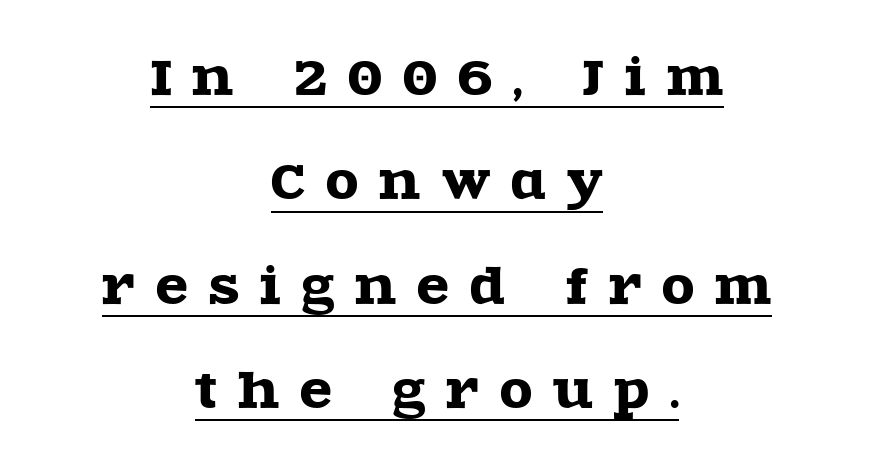
Q: Is the text italic (slanted)? A: No, it is upright.
Q: Is the typeface a serif or a sans-serif typeface? A: Serif.
Q: Is the text underlined? A: Yes.
Q: How is the paragraph aligned? A: Centered.
Q: Is the spacing between letters normal or unusually wide? A: Unusually wide.
Q: Is the spacing between lines tight, normal or loose? A: Loose.
Q: Width (condensed, normal, or wide)? A: Wide.
Q: x-height? A: Large.
Q: Monospaced? A: No.
